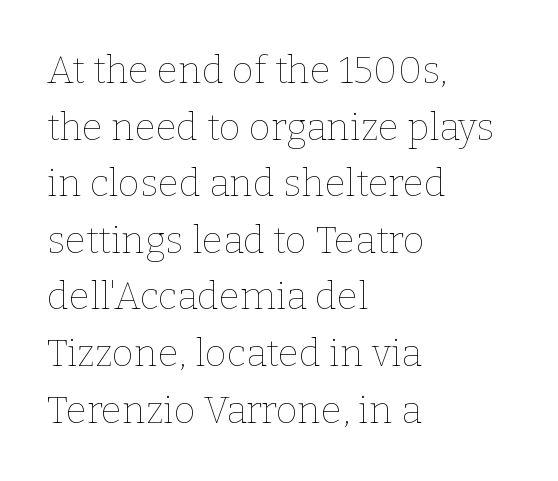
Think of a printed novel: that variable character pitch is what you see here. The setting favours the left margin, as ordinary paragraphs usually do. Students, observe: this is what conventionally led text looks like. Just letters on the line, the space beneath them empty. Does the lettering tilt? It doesn't — this is upright. The strokes are not fattened; the text isn't bold.
